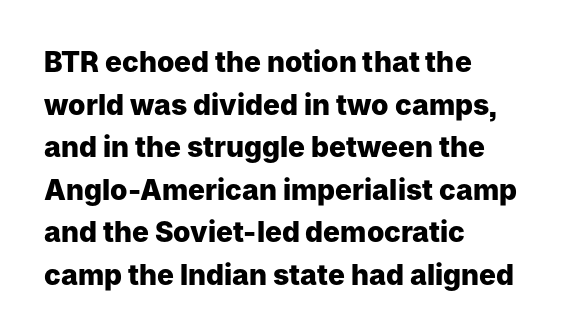
The image shows 28 px heavy sans-serif type, upright; set left-aligned, normal line spacing (1.52x), normal letter spacing, not underlined; low stroke contrast and a medium x-height.
